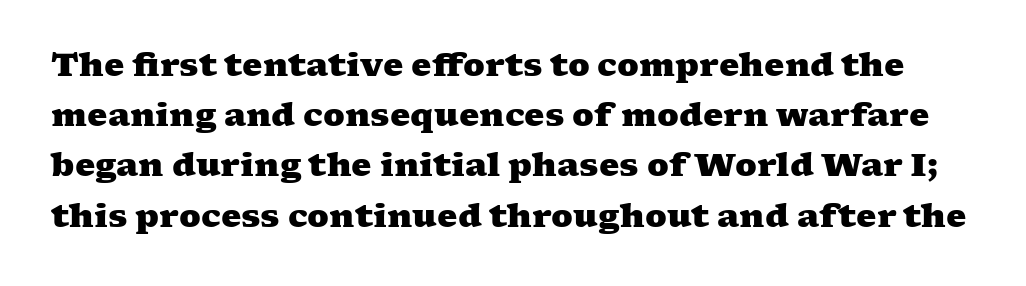
Q: Is the text bold? A: Yes.
Q: Is the typeface a serif or a sans-serif typeface? A: Serif.
Q: Is the text underlined? A: No.
Q: Is the spacing between letters normal or unusually wide? A: Normal.
Q: Is the spacing between lines tight, normal or loose? A: Normal.
Q: Width (condensed, normal, or wide)? A: Wide.
Q: Stroke contrast? A: Medium.
Q: x-height? A: Medium.
Q: Monospaced? A: No.
